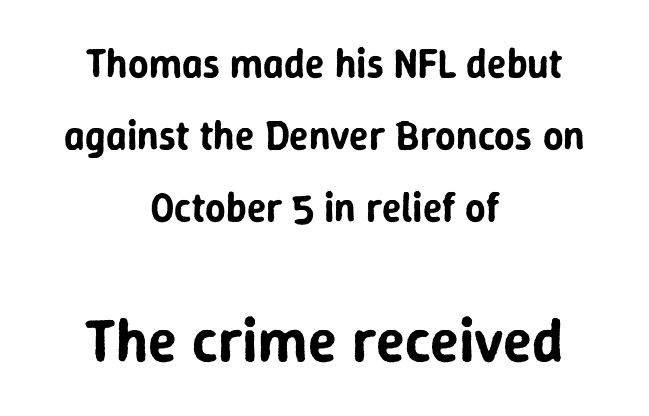
Lines of text with bare space underneath. The passage shown has conventional tracking throughout. Note the varied advance widths — an 'i' is clearly narrower than an 'm'. You can tell it's not italic because the verticals are truly vertical. These two chunks differ in scale, with the bottom chunk taking the larger measure.
